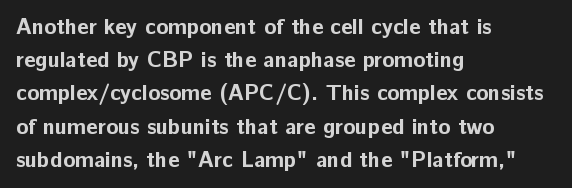
Q: Is the text bold? A: Yes.
Q: Is the text italic (slanted)? A: No, it is upright.
Q: Is the text underlined? A: No.
Q: How is the paragraph aligned? A: Left-aligned.
Q: Is the spacing between letters normal or unusually wide? A: Normal.
Q: Is the spacing between lines tight, normal or loose? A: Normal.
